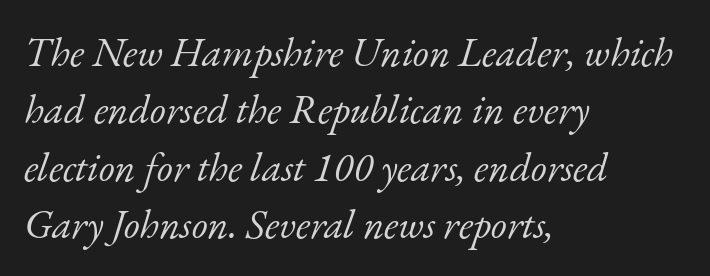
Q: Is the text bold? A: No.
Q: Is the text italic (slanted)? A: Yes, it leans right by about 17 degrees.
Q: Is the typeface a serif or a sans-serif typeface? A: Serif.
Q: Is the text underlined? A: No.
Q: How is the paragraph aligned? A: Left-aligned.
Q: Is the spacing between letters normal or unusually wide? A: Normal.
Q: Is the spacing between lines tight, normal or loose? A: Normal.
Q: Width (condensed, normal, or wide)? A: Normal.
Q: Stroke contrast? A: Low.
Q: x-height? A: Small.
Q: Monospaced? A: No.
